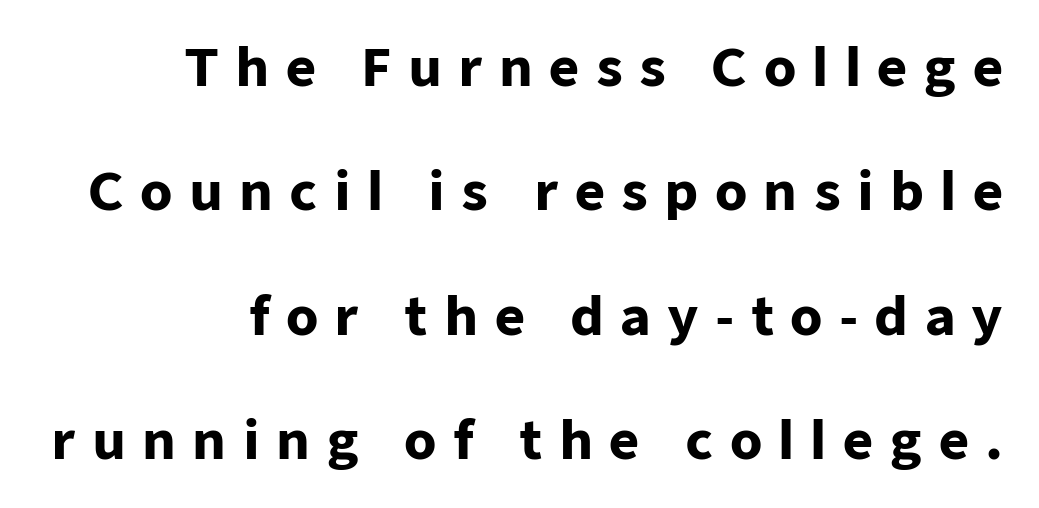
The image shows 52 px heavy sans-serif type, upright; set right-aligned, loose line spacing (2.39x), unusually wide letter spacing (+0.31 em), not underlined; low stroke contrast and a medium x-height.
